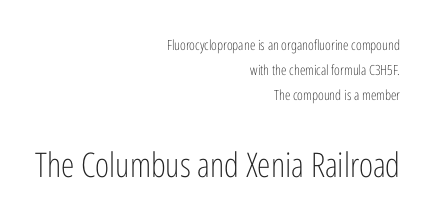
The image shows 34 px light, condensed sans-serif type, upright; set right-aligned, line spacing 1.77x, normal letter spacing, not underlined; the second (bottom) block is 2.43x larger; low stroke contrast and a medium x-height.
